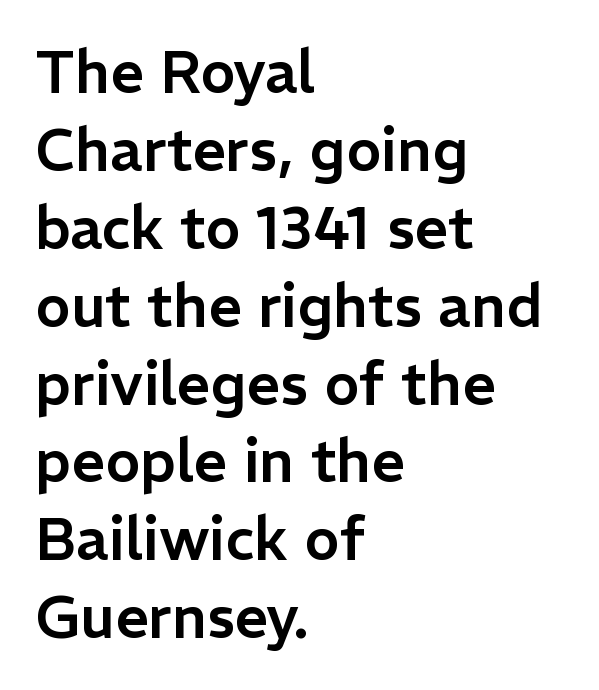
The image shows 59 px sans-serif type, upright; set left-aligned, normal line spacing (1.32x), normal letter spacing, not underlined; low stroke contrast and a medium x-height.
